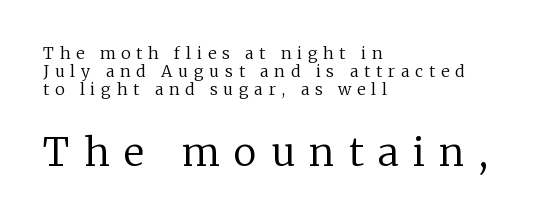
This sample uses expanded letter spacing, leaving extra air between glyphs. No chunkiness to these letters — they're not bold. These lines are set flush left with a ragged right edge. Serif or sans? Serif — the stroke terminals have little feet. A student would notice the bottom passage is typeset larger than what precedes it. Looks like regular typesetting: each glyph gets only the width it needs.
